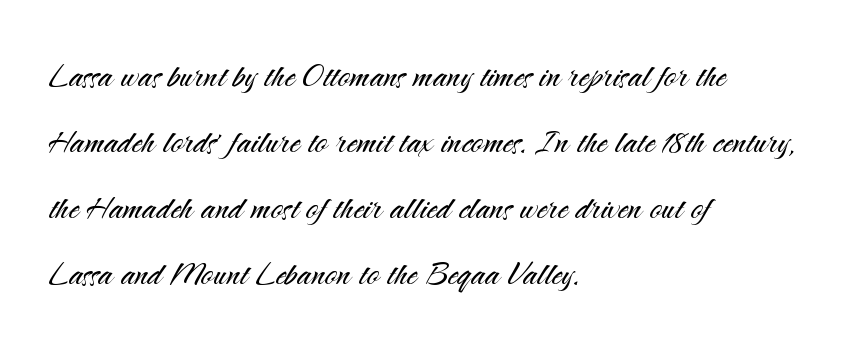
The image shows 42 px light sans-serif type; set left-aligned, normal line spacing (1.57x), normal letter spacing, not underlined; medium stroke contrast and a small x-height.
